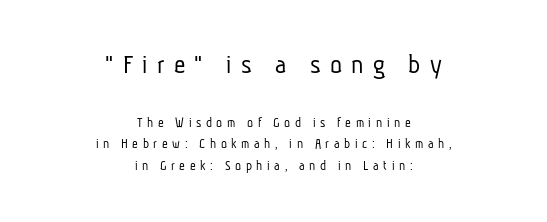
Spacing verdict: proportional, widths tailored to each character. Vertical stems look standard width or narrower in stroke. The rag falls on both sides of this text block equally. Successive baselines arrive at the customary interval. The specimen omits any rule beneath the text block's lines.
